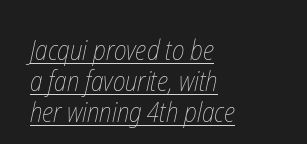
The image shows 28 px thin, condensed type; set left-aligned, tight line spacing (1.1x), normal letter spacing, underlined; low stroke contrast and a medium x-height.
